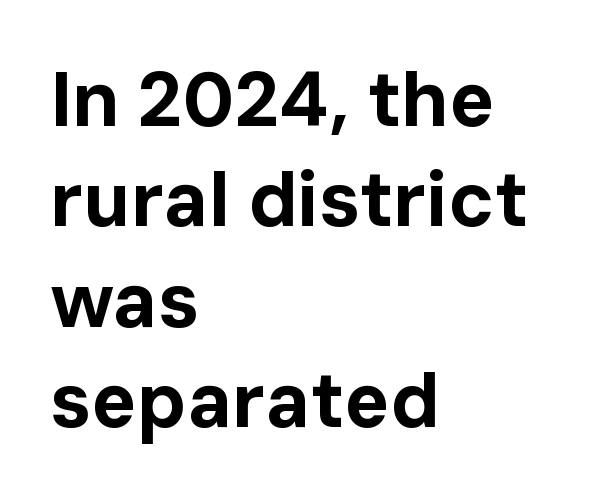
Italic? Not at all — the glyphs are vertical. Decoration check: the copy has no underline. Alignment: flush left. No feet cap the strokes, marking this as sans-serif type.
